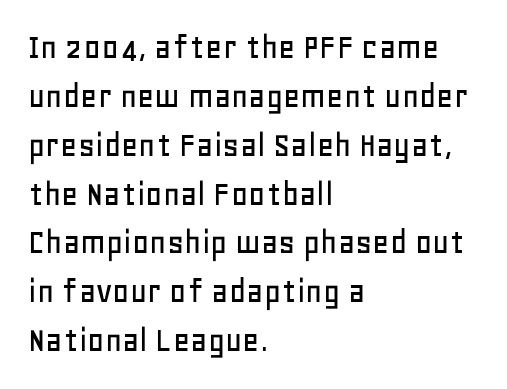
Note the varied advance widths — an 'i' is clearly narrower than an 'm'. Students, observe: this is what conventionally led text looks like. This rendering employs a face without finishing strokes, i.e., a sans-serif. Caption: multi-line text, flush left, ragged right. Beneath every word, the page is bare. You can tell it's not italic because the verticals are truly vertical.
